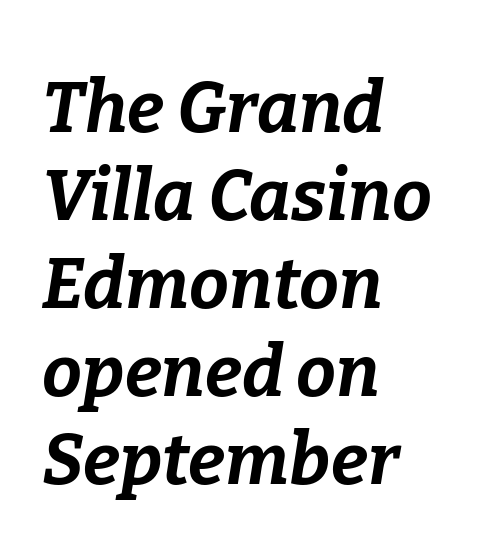
The image shows 71 px bold type, italic (leaning right); set left-aligned, line spacing 1.24x, normal letter spacing, not underlined; low stroke contrast and a medium x-height.
